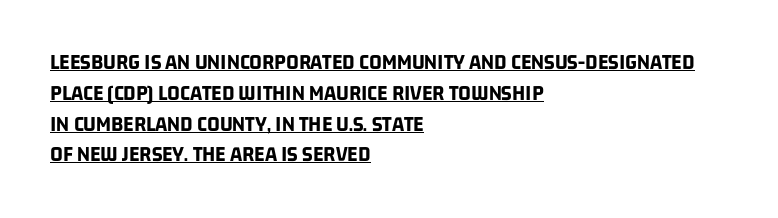
The image shows 22 px bold type; set left-aligned, normal line spacing (1.4x), normal letter spacing, underlined.
